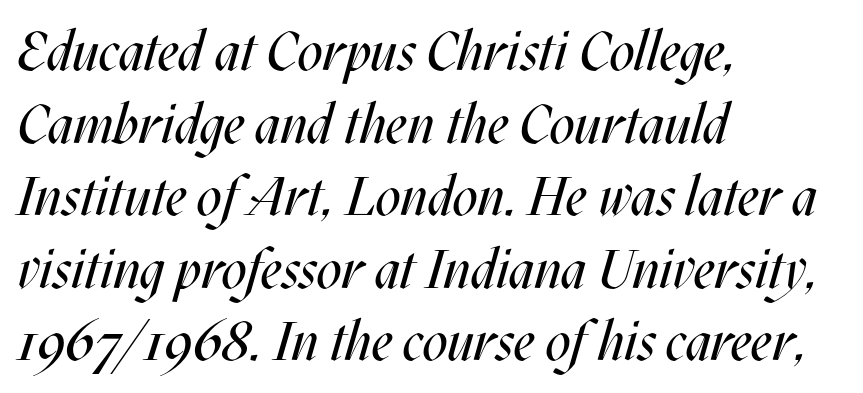
{"italic": "yes", "lean": "right", "slant_degrees": 17, "bold": "no", "weight": "regular", "width": "condensed", "stroke_contrast": "medium", "x_height": "large", "monospaced": "no", "underline": "no", "align": "left", "line_spacing": "normal", "line_spacing_ratio": 1.32, "letter_spacing": "normal", "letter_spacing_em": 0.0, "glyph_px": 55}
